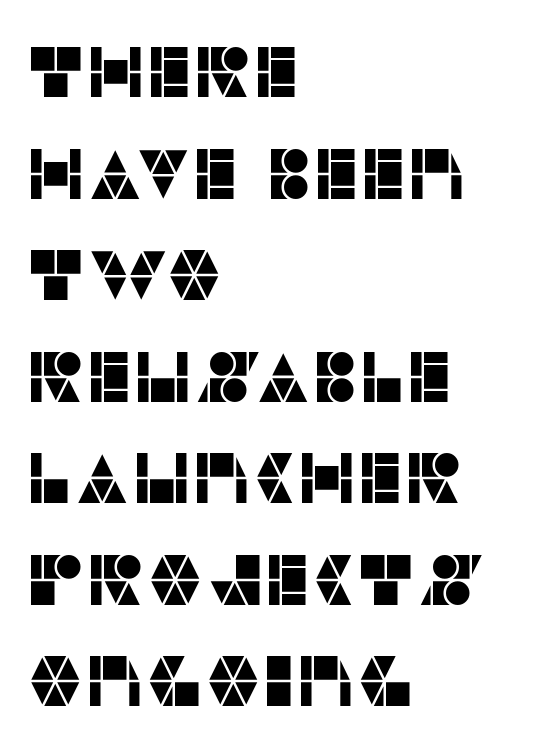
The image shows 71 px sans-serif type, upright; set left-aligned, normal line spacing (1.43x), normal letter spacing, not underlined; low stroke contrast and a large x-height.
